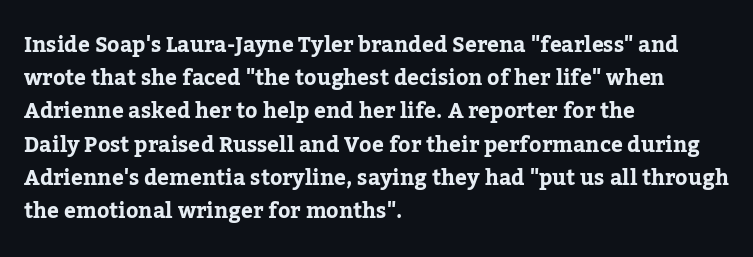
The image shows 21 px text type, upright; set left-aligned, normal line spacing (1.58x), normal letter spacing, not underlined.
